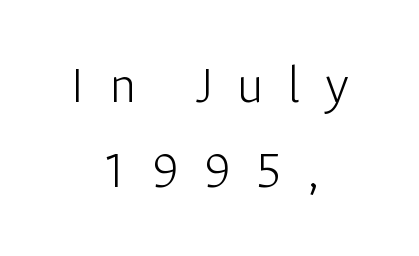
{"serif": "no", "italic": "no", "bold": "no", "weight": "light", "width": "normal", "stroke_contrast": "low", "x_height": "medium", "monospaced": "no", "underline": "no", "align": "center", "line_spacing": "normal", "line_spacing_ratio": 1.54, "letter_spacing": "wide", "letter_spacing_em": 0.43, "glyph_px": 55}
